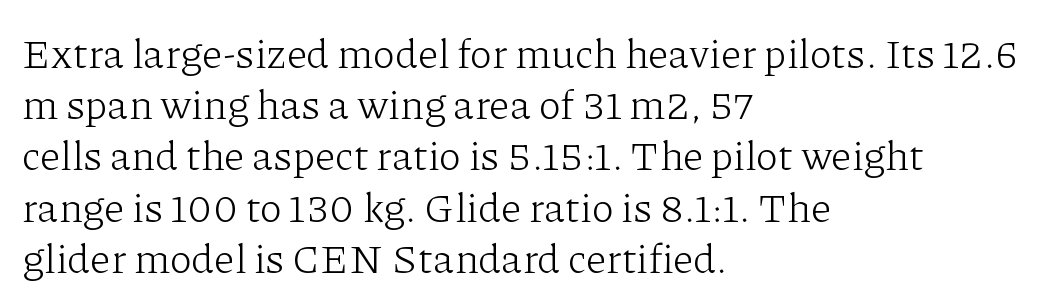
In terms of letterspacing, this is plain default setting. Anything drawn beneath the words? Only blank space. Does the leading feel generous? No, just average. The letters look calm and open, with moderate or lighter stems.
